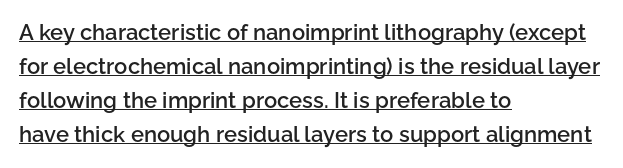
{"italic": "no", "bold": "semi", "underline": "yes", "align": "left", "line_spacing": "normal", "line_spacing_ratio": 1.55, "letter_spacing": "normal", "letter_spacing_em": 0.0, "glyph_px": 22}
